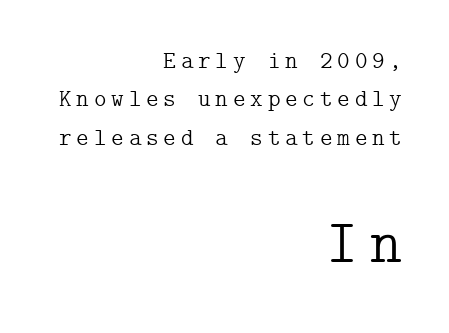
{"serif": "yes", "italic": "no", "bold": "no", "weight": "light", "width": "normal", "stroke_contrast": "low", "x_height": "medium", "underline": "no", "align": "right", "line_spacing": "normal", "line_spacing_ratio": 1.6, "letter_spacing": "wide", "letter_spacing_em": 0.2, "larger_block": "second", "size_ratio": 2.54, "glyph_px": 61}
